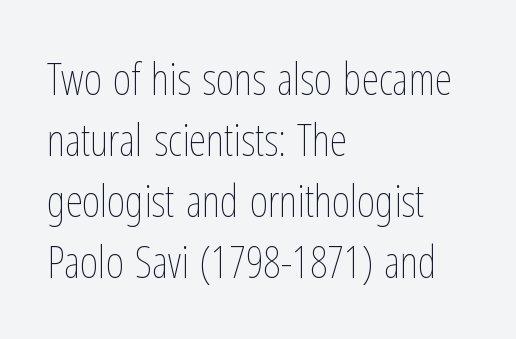
{"italic": "no", "bold": "no", "weight": "thin", "width": "condensed", "stroke_contrast": "low", "x_height": "medium", "monospaced": "no", "underline": "no", "align": "left", "line_spacing": "normal", "line_spacing_ratio": 1.39, "letter_spacing": "normal", "letter_spacing_em": 0.0, "glyph_px": 44}
